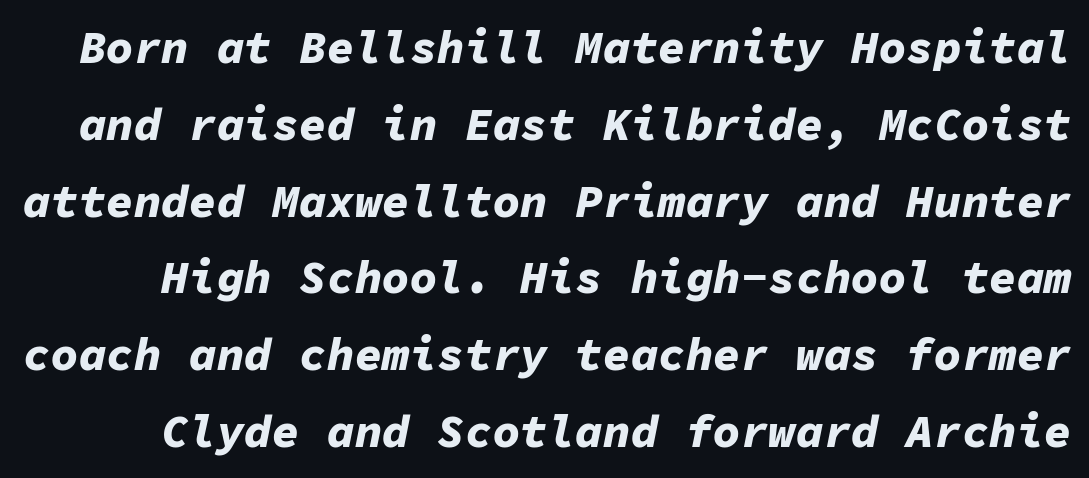
{"italic": "yes", "lean": "right", "slant_degrees": 11, "bold": "yes", "weight": "bold", "width": "normal", "stroke_contrast": "low", "x_height": "medium", "monospaced": "yes", "underline": "no", "line_spacing": "normal", "line_spacing_ratio": 1.67, "letter_spacing": "normal", "letter_spacing_em": 0.0, "glyph_px": 46}
